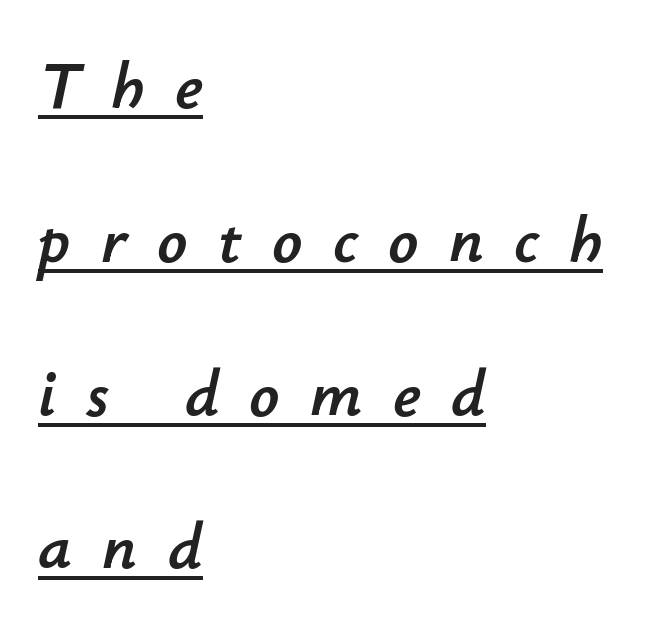
The rendering inserts visible extra space after every character. You could not count columns in this text — the font is proportionally spaced. The face used here has a pronounced slope to its letters. Compared with undecorated copy, this sample adds a rule below the words. Short and long lines alike share a common starting point at left.
